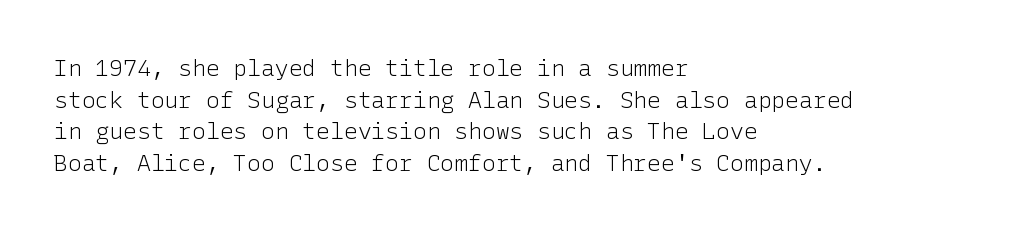
The image shows 23 px text type, upright; set left-aligned, normal line spacing (1.37x), normal letter spacing, not underlined.
